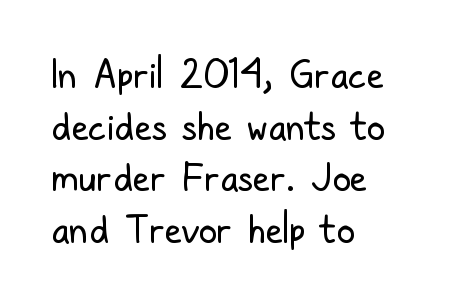
The paragraph shown leans on its left margin. This sample has the flowing, uneven cadence of proportional lettering. Does the leading feel generous? No, just average. This sample uses plain, unmodified letter spacing. Ordinary non-slanted type is in use. Serifs: no, the terminals of the letterforms are clean.
